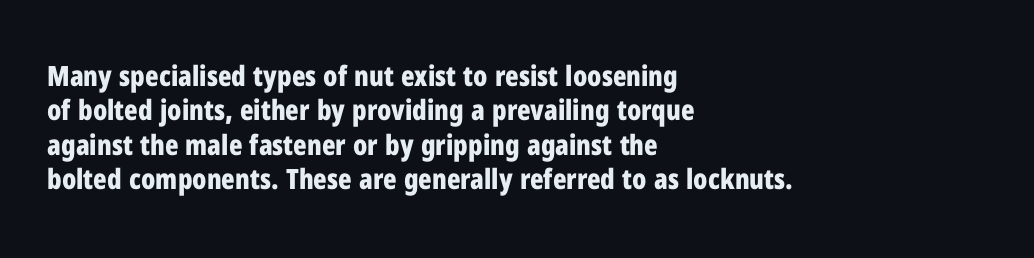
The image shows 28 px bold, condensed sans-serif type, upright; set left-aligned, line spacing 1.23x, normal letter spacing, not underlined; low stroke contrast and a medium x-height.
